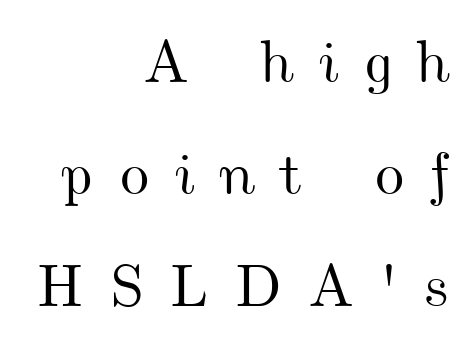
Descender tails drop into unmarked territory. Compared with a flush-left layout, this one pins lines to the opposite, right side. Think of a printed novel: that variable character pitch is what you see here. The gaps between neighbouring characters are conspicuously large.
